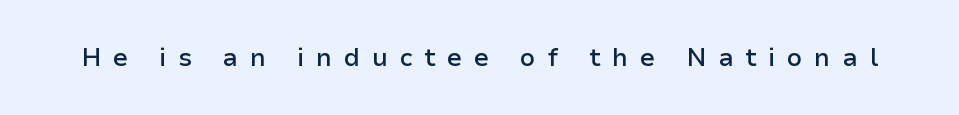
Italic: no, the glyphs are upright roman. Moderately thickened strokes mark this as semibold type. No word sits above an underline. Spacing between characters has been opened up far beyond the box default.
